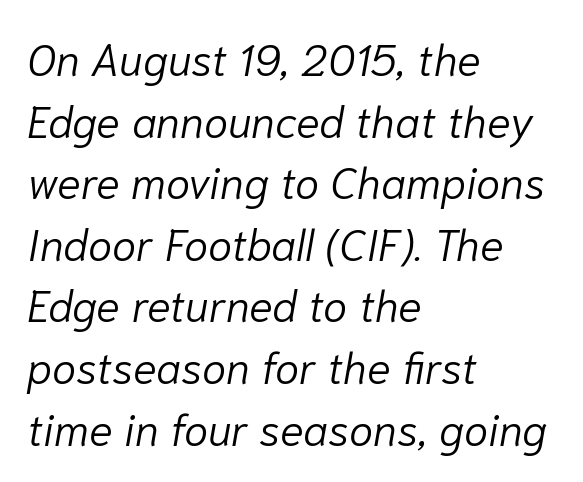
The rag falls on the right side of this text block. The gap between lines stays unmarked. Each word holds together tightly as a unit, with standard inter-letter gaps. A typesetter would mark this as italic. Weight: regular or lighter.
